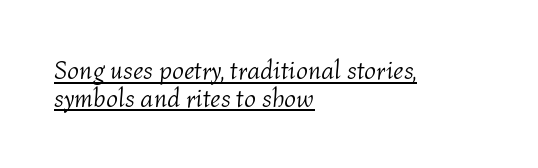
The image shows 26 px text type, italic (leaning right); set left-aligned, tight line spacing (1.06x), normal letter spacing, underlined.
